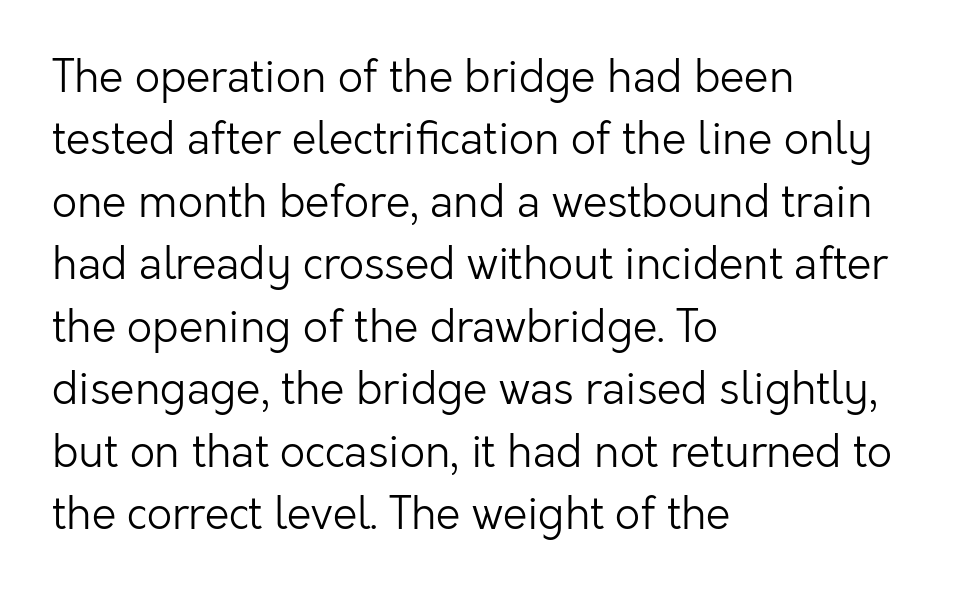
Q: Is the text bold? A: No.
Q: Is the text italic (slanted)? A: No, it is upright.
Q: Is the typeface a serif or a sans-serif typeface? A: Sans-serif.
Q: Is the text underlined? A: No.
Q: How is the paragraph aligned? A: Left-aligned.
Q: Is the spacing between letters normal or unusually wide? A: Normal.
Q: Is the spacing between lines tight, normal or loose? A: Normal.
Q: Width (condensed, normal, or wide)? A: Normal.
Q: Stroke contrast? A: Low.
Q: x-height? A: Medium.
Q: Monospaced? A: No.
